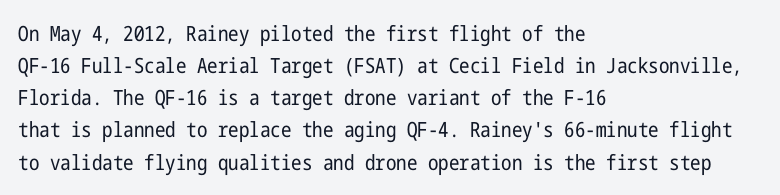
The image shows 21 px text type, upright; set left-aligned, normal line spacing (1.53x), normal letter spacing, not underlined.
